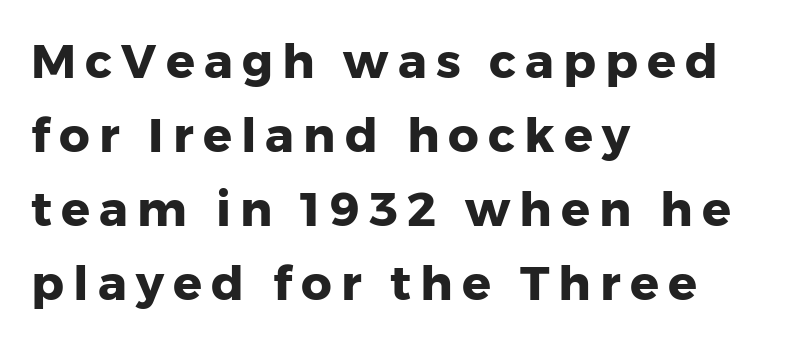
The image shows 48 px heavy sans-serif type, upright; set left-aligned, normal line spacing (1.54x), not underlined; low stroke contrast and a medium x-height.
